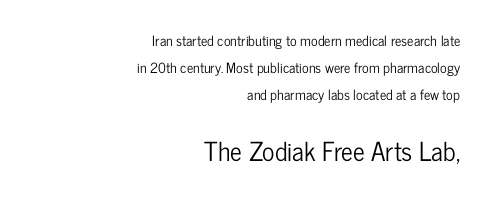
The image shows 26 px text type, upright; set right-aligned, loose line spacing (1.92x), normal letter spacing, not underlined; the second (bottom) block is 1.86x larger.
